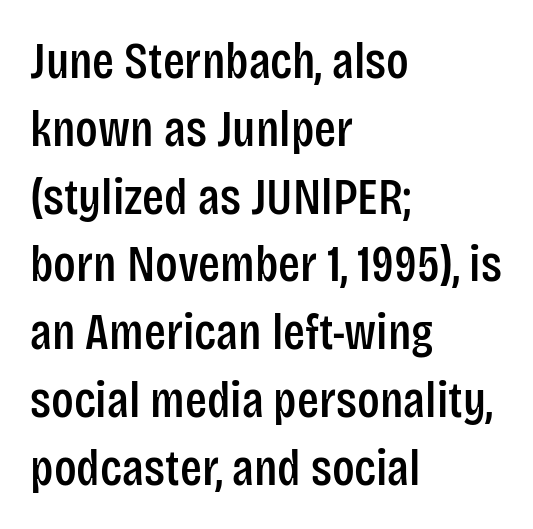
Q: Is the text italic (slanted)? A: No, it is upright.
Q: Is the typeface a serif or a sans-serif typeface? A: Sans-serif.
Q: Is the text underlined? A: No.
Q: How is the paragraph aligned? A: Left-aligned.
Q: Is the spacing between letters normal or unusually wide? A: Normal.
Q: Is the spacing between lines tight, normal or loose? A: Normal.
Q: Width (condensed, normal, or wide)? A: Condensed.
Q: Stroke contrast? A: Low.
Q: x-height? A: Large.
Q: Monospaced? A: No.
